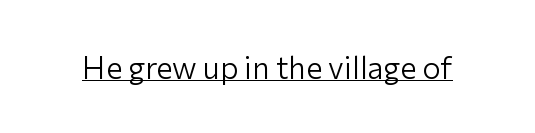
{"serif": "no", "italic": "no", "bold": "no", "weight": "light", "width": "normal", "stroke_contrast": "low", "x_height": "medium", "monospaced": "no", "underline": "yes", "letter_spacing": "normal", "letter_spacing_em": 0.0, "glyph_px": 31}
